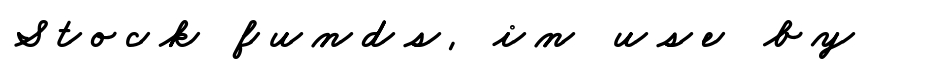
{"serif": "no", "width": "wide", "stroke_contrast": "low", "x_height": "small", "monospaced": "no", "underline": "no", "letter_spacing": "wide", "letter_spacing_em": 0.26, "glyph_px": 44}
